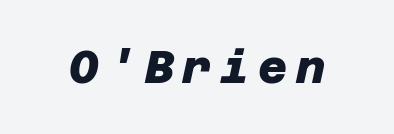
Bold? Absolutely — the strokes are thick and heavy. Classification — sans serif. The baseline area is clear.
